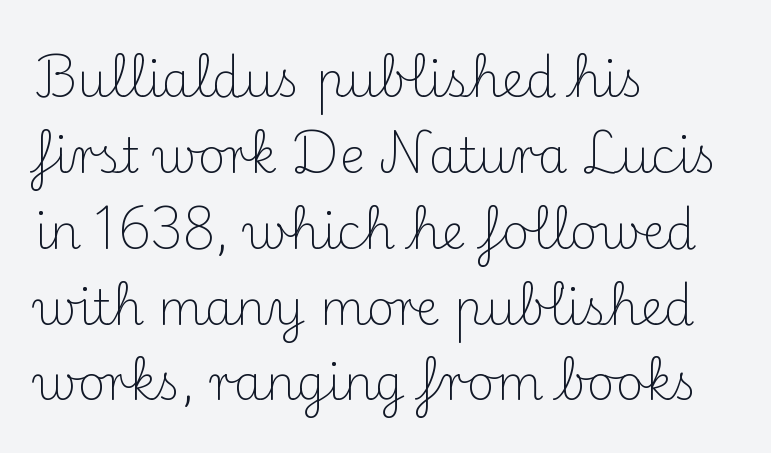
{"serif": "yes", "italic": "no", "bold": "no", "weight": "light", "width": "normal", "stroke_contrast": "medium", "x_height": "small", "monospaced": "no", "underline": "no", "align": "left", "line_spacing": "normal", "line_spacing_ratio": 1.58, "letter_spacing": "normal", "letter_spacing_em": 0.0, "glyph_px": 48}
